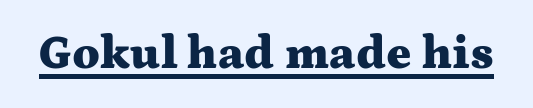
Q: Is the text bold? A: Yes.
Q: Is the text italic (slanted)? A: No, it is upright.
Q: Is the typeface a serif or a sans-serif typeface? A: Serif.
Q: Is the text underlined? A: Yes.
Q: Is the spacing between letters normal or unusually wide? A: Normal.
Q: Width (condensed, normal, or wide)? A: Wide.
Q: Stroke contrast? A: Medium.
Q: x-height? A: Medium.
Q: Monospaced? A: No.
